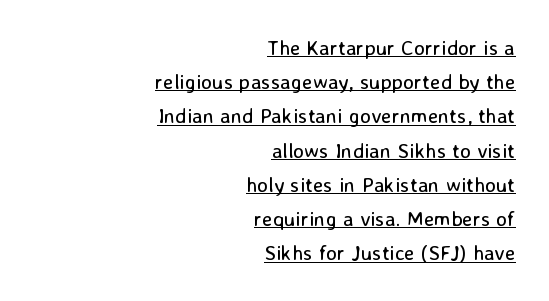
Q: Is the text bold? A: No.
Q: Is the text italic (slanted)? A: No, it is upright.
Q: Is the text underlined? A: Yes.
Q: How is the paragraph aligned? A: Right-aligned.
Q: Is the spacing between letters normal or unusually wide? A: Normal.
Q: Is the spacing between lines tight, normal or loose? A: Normal.
